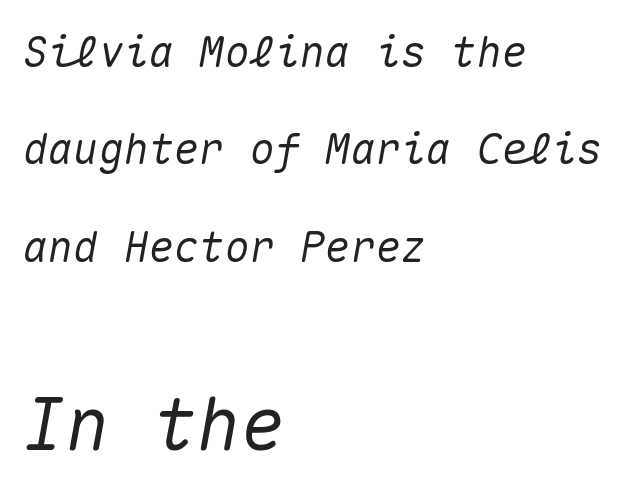
The image shows 73 px text type, italic (leaning right), monospaced; set left-aligned, loose line spacing (2.32x), normal letter spacing, not underlined; the second (bottom) block is 1.74x larger; medium stroke contrast and a medium x-height.
